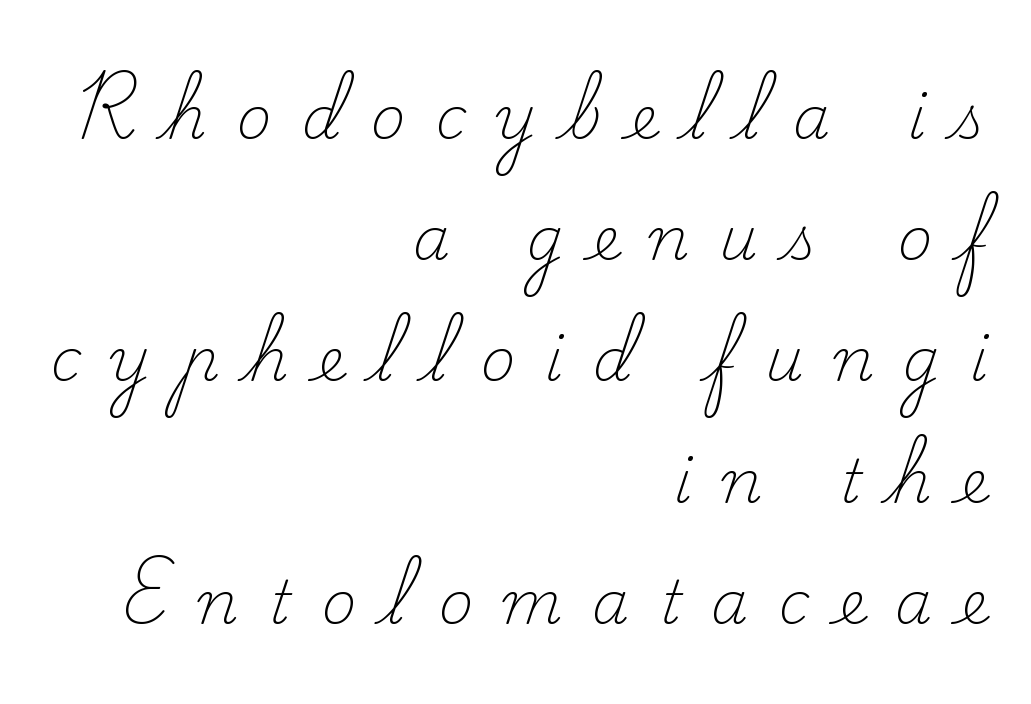
{"serif": "yes", "bold": "no", "weight": "light", "width": "normal", "stroke_contrast": "low", "x_height": "small", "monospaced": "no", "underline": "no", "align": "right", "line_spacing": "loose", "line_spacing_ratio": 2.02, "letter_spacing": "wide", "letter_spacing_em": 0.49, "glyph_px": 60}
